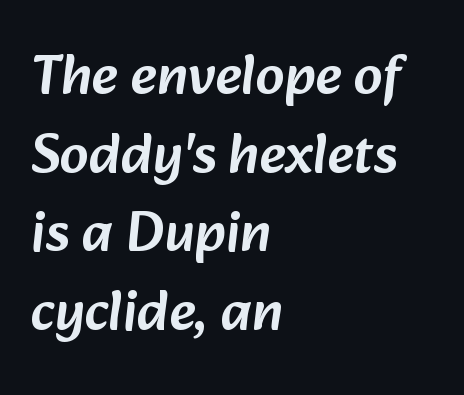
Q: Is the typeface a serif or a sans-serif typeface? A: Sans-serif.
Q: Is the text underlined? A: No.
Q: How is the paragraph aligned? A: Left-aligned.
Q: Is the spacing between letters normal or unusually wide? A: Normal.
Q: Is the spacing between lines tight, normal or loose? A: Normal.
Q: Width (condensed, normal, or wide)? A: Normal.
Q: Stroke contrast? A: Low.
Q: x-height? A: Medium.
Q: Monospaced? A: No.
